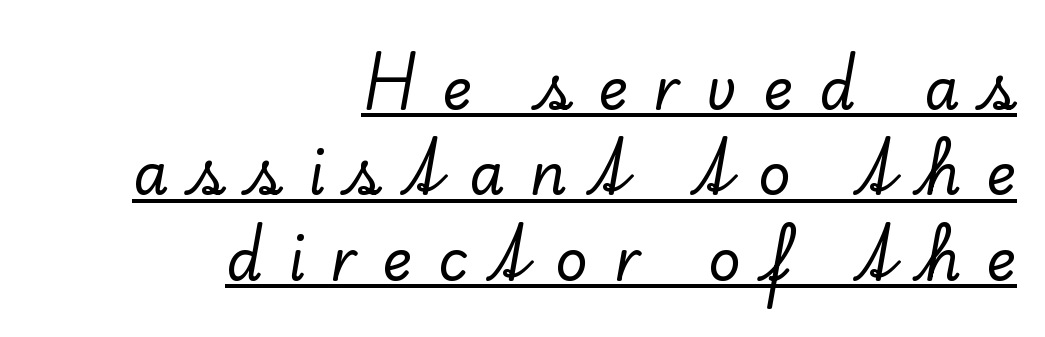
The characters display serif detailing at their extremities. Does extra space separate the letters? Yes, quite a lot of it. The sample's only ornament is a line tracing under the words.
